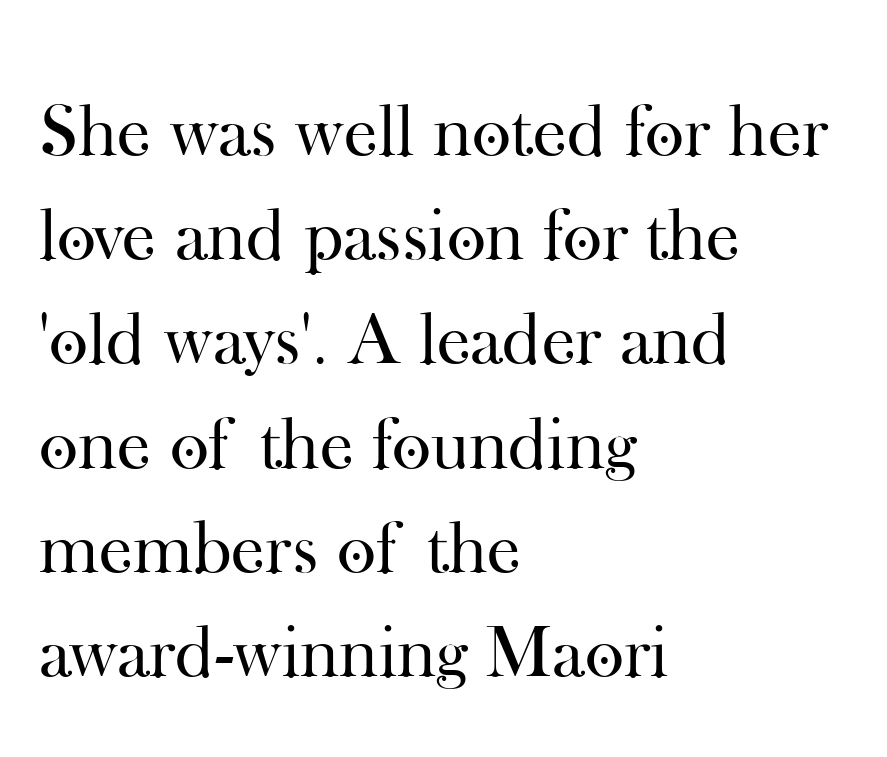
Words float on clear page, feet unadorned. The lines are quadded left. The letters stand straight up with perfectly vertical stems. The typeface has the unassuming heft of standard copy or less.
